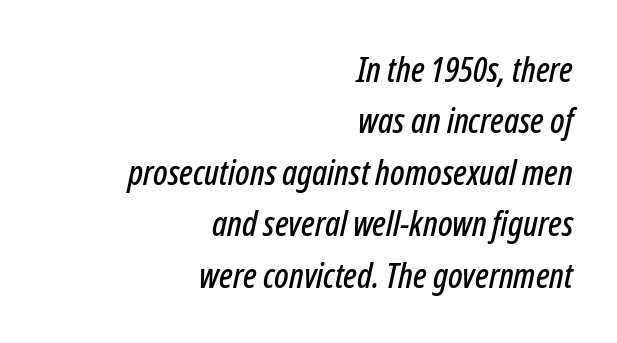
The image shows 35 px condensed type, italic (leaning right); set right-aligned, normal line spacing (1.47x), normal letter spacing, not underlined; low stroke contrast and a medium x-height.
